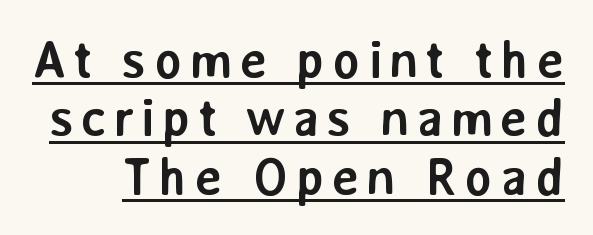
Q: Is the text bold? A: Yes.
Q: Is the text italic (slanted)? A: No, it is upright.
Q: Is the typeface a serif or a sans-serif typeface? A: Sans-serif.
Q: Is the text underlined? A: Yes.
Q: Is the spacing between lines tight, normal or loose? A: Tight.
Q: Width (condensed, normal, or wide)? A: Normal.
Q: Stroke contrast? A: Low.
Q: x-height? A: Medium.
Q: Monospaced? A: No.
